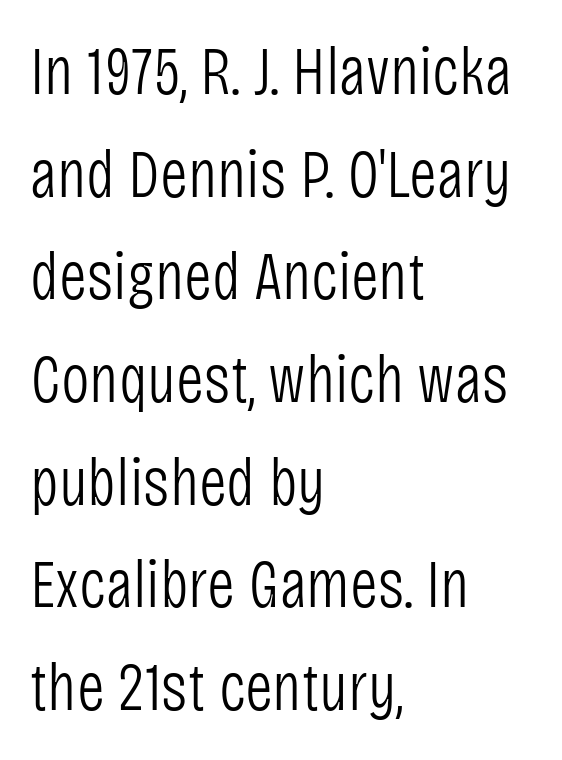
{"serif": "no", "italic": "no", "bold": "no", "weight": "light", "width": "condensed", "stroke_contrast": "low", "x_height": "large", "monospaced": "no", "underline": "no", "align": "left", "line_spacing": "normal", "line_spacing_ratio": 1.51, "letter_spacing": "normal", "letter_spacing_em": 0.0, "glyph_px": 68}
